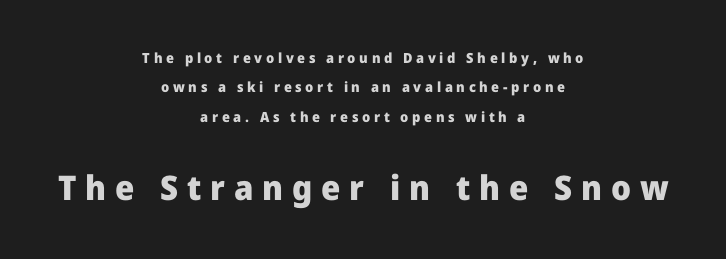
Q: Is the text bold? A: Yes.
Q: Is the text italic (slanted)? A: No, it is upright.
Q: Is the typeface a serif or a sans-serif typeface? A: Sans-serif.
Q: Is the text underlined? A: No.
Q: How is the paragraph aligned? A: Centered.
Q: Is the spacing between letters normal or unusually wide? A: Unusually wide.
Q: Is the spacing between lines tight, normal or loose? A: Loose.
Q: Which block of text is set in a larger size, the first (top) or the second (bottom)? A: The second (bottom) one.
Q: Width (condensed, normal, or wide)? A: Normal.
Q: Stroke contrast? A: Low.
Q: x-height? A: Medium.
Q: Monospaced? A: No.
